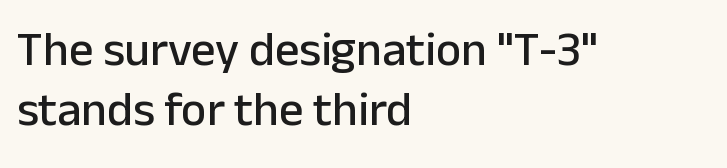
The image shows 48 px sans-serif type, upright; set left-aligned, line spacing 1.24x, normal letter spacing, not underlined; low stroke contrast and a medium x-height.
